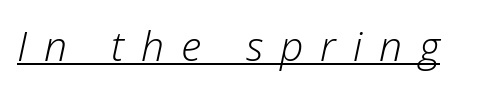
Observe the lean: these are italic letterforms. No heavy texture on the line: the type isn't bold. Inter-character spacing is expanded well beyond the font's built-in metrics. The rendering uses natural spacing where letterforms have individual widths. Check the space under the baseline: a stroke is drawn there.
